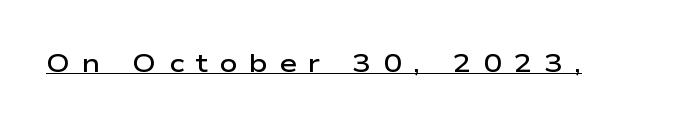
The horizontal fit of the characters is loose and conspicuously gappy. Bold? Not quite — semibold, heavier than regular but stopping short. The font's upright variant was chosen for this text. A typographer would call this underscored text.
